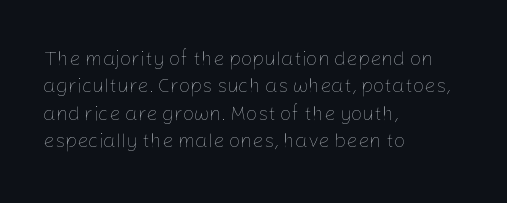
The image shows 20 px text type, upright; set left-aligned, normal line spacing (1.37x), normal letter spacing, not underlined.
